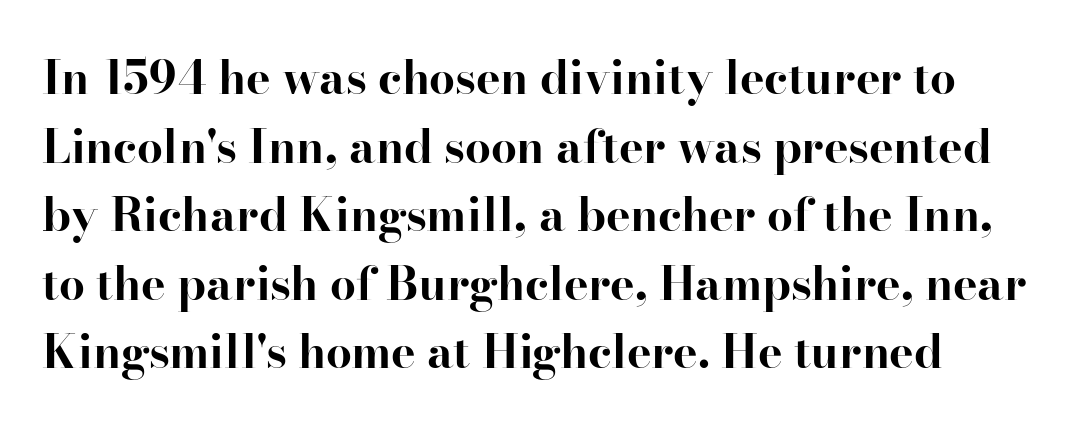
Q: Is the text bold? A: Yes.
Q: Is the text italic (slanted)? A: No, it is upright.
Q: Is the typeface a serif or a sans-serif typeface? A: Serif.
Q: Is the text underlined? A: No.
Q: Is the spacing between letters normal or unusually wide? A: Normal.
Q: Is the spacing between lines tight, normal or loose? A: Normal.
Q: Width (condensed, normal, or wide)? A: Normal.
Q: Stroke contrast? A: High.
Q: x-height? A: Small.
Q: Monospaced? A: No.
